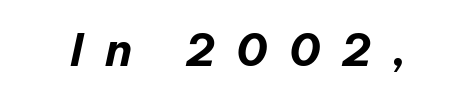
The image shows 45 px bold type, italic (leaning right); set unusually wide letter spacing (+0.47 em), not underlined; low stroke contrast and a medium x-height.
